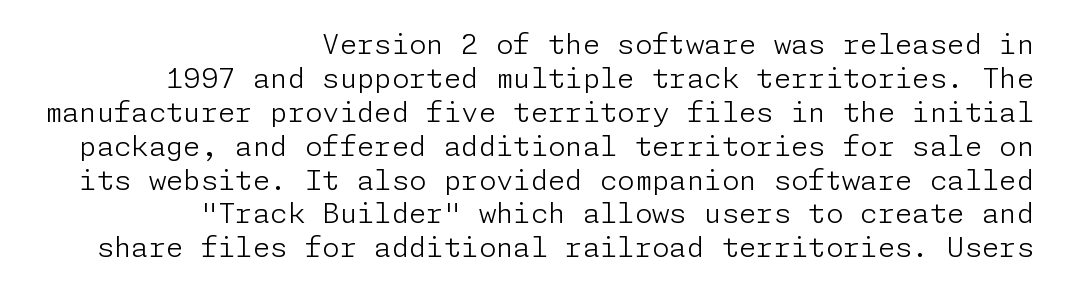
Q: Is the text bold? A: No.
Q: Is the text italic (slanted)? A: No, it is upright.
Q: Is the typeface a serif or a sans-serif typeface? A: Sans-serif.
Q: Is the text underlined? A: No.
Q: How is the paragraph aligned? A: Right-aligned.
Q: Is the spacing between letters normal or unusually wide? A: Normal.
Q: Width (condensed, normal, or wide)? A: Normal.
Q: Stroke contrast? A: Low.
Q: x-height? A: Medium.
